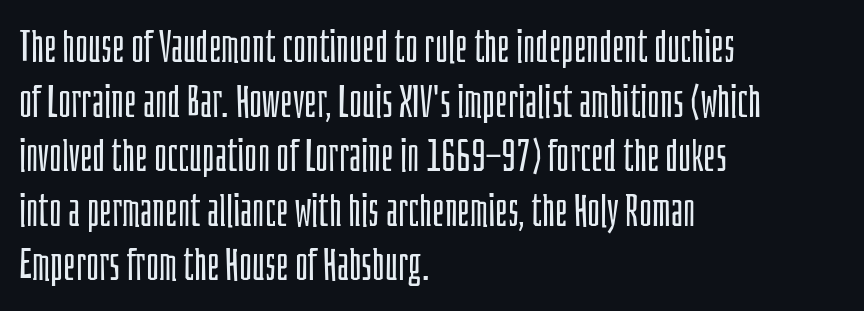
The image shows 44 px light, condensed sans-serif type, upright; set left-aligned, line spacing 1.24x, normal letter spacing, not underlined; low stroke contrast and a large x-height.
